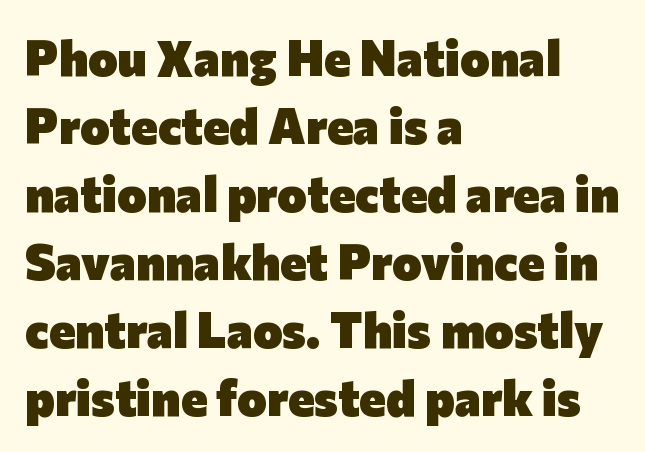
In CSS terms this would be text-align: left. How are the letters spaced? Ordinarily, with no added tracking. Here the designer chose a conventional face with non-uniform glyph widths. The text was rendered using a sans face with plain stroke endings. The letters are bold, with thick, heavy strokes.
